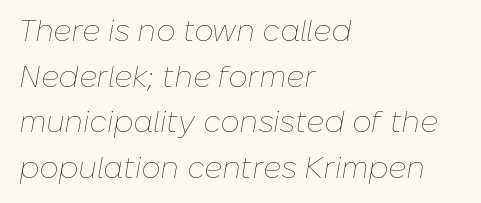
The image shows 30 px thin type, italic (leaning right); set left-aligned, normal line spacing (1.52x), normal letter spacing, not underlined; low stroke contrast and a medium x-height.
